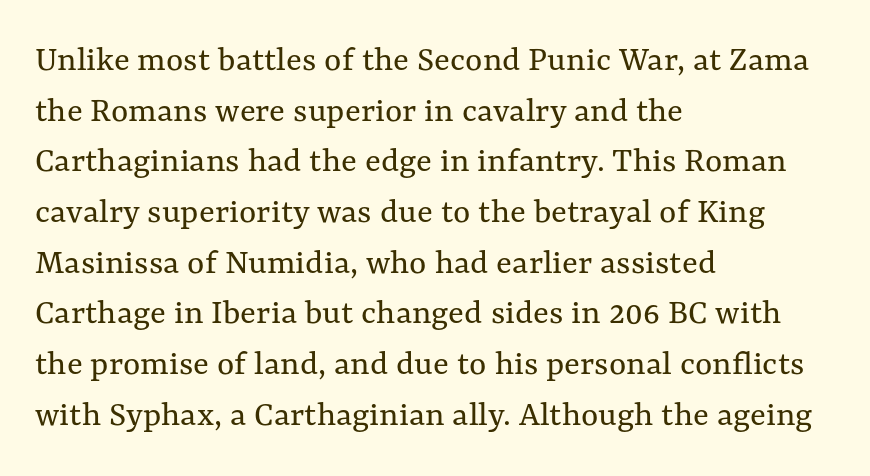
The image shows 37 px regular-weight type, upright; set left-aligned, normal line spacing (1.37x), normal letter spacing, not underlined; medium stroke contrast and a medium x-height.
